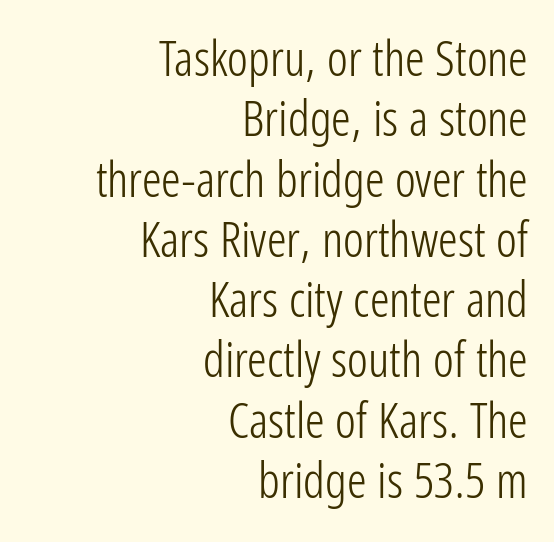
Q: Is the text bold? A: No.
Q: Is the text italic (slanted)? A: No, it is upright.
Q: Is the typeface a serif or a sans-serif typeface? A: Sans-serif.
Q: Is the text underlined? A: No.
Q: How is the paragraph aligned? A: Right-aligned.
Q: Is the spacing between letters normal or unusually wide? A: Normal.
Q: Width (condensed, normal, or wide)? A: Condensed.
Q: Stroke contrast? A: Low.
Q: x-height? A: Medium.
Q: Monospaced? A: No.
